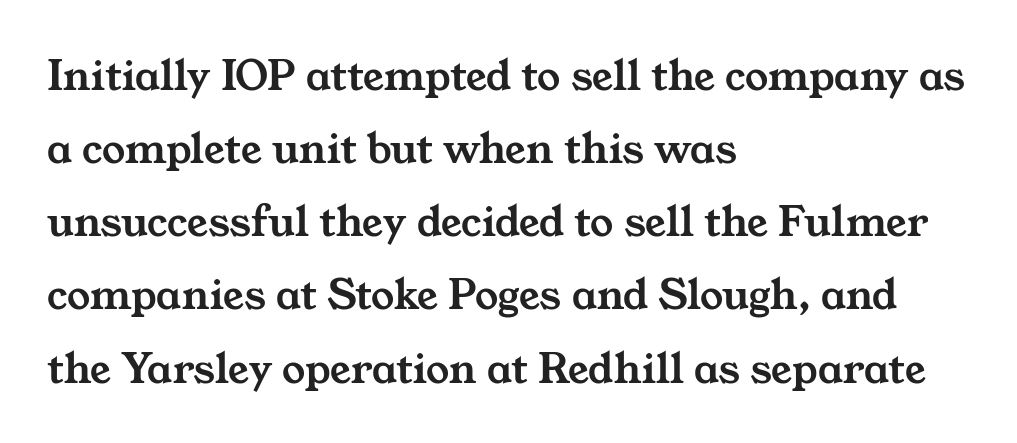
The image shows 46 px wide serif type; set left-aligned, normal line spacing (1.59x), normal letter spacing, not underlined; medium stroke contrast and a medium x-height.
